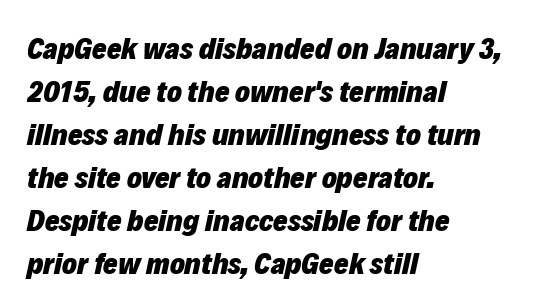
Q: Is the text bold? A: Yes.
Q: Is the text italic (slanted)? A: Yes, it leans right by about 12 degrees.
Q: Is the text underlined? A: No.
Q: How is the paragraph aligned? A: Left-aligned.
Q: Is the spacing between letters normal or unusually wide? A: Normal.
Q: Is the spacing between lines tight, normal or loose? A: Normal.
Q: Width (condensed, normal, or wide)? A: Normal.
Q: Stroke contrast? A: Low.
Q: x-height? A: Medium.
Q: Monospaced? A: No.
